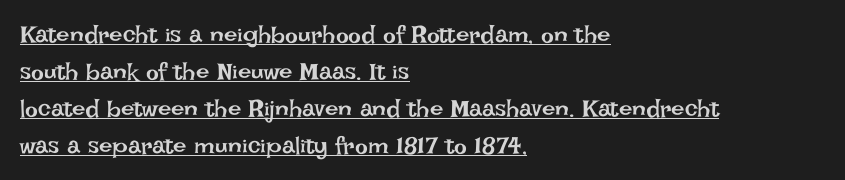
Q: Is the text bold? A: No.
Q: Is the text italic (slanted)? A: No, it is upright.
Q: Is the text underlined? A: Yes.
Q: How is the paragraph aligned? A: Left-aligned.
Q: Is the spacing between letters normal or unusually wide? A: Normal.
Q: Is the spacing between lines tight, normal or loose? A: Normal.
